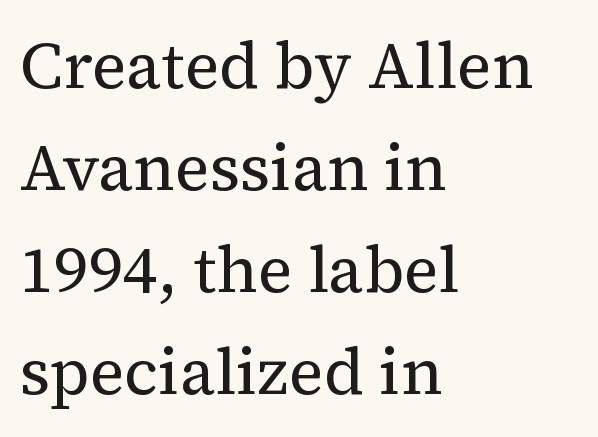
Students, note that the glyphs here touch the page at normal intervals. The string is rendered with underlining switched off. The rag falls on the right side of this text block. Evenly set lines give the paragraph a standard silhouette.
